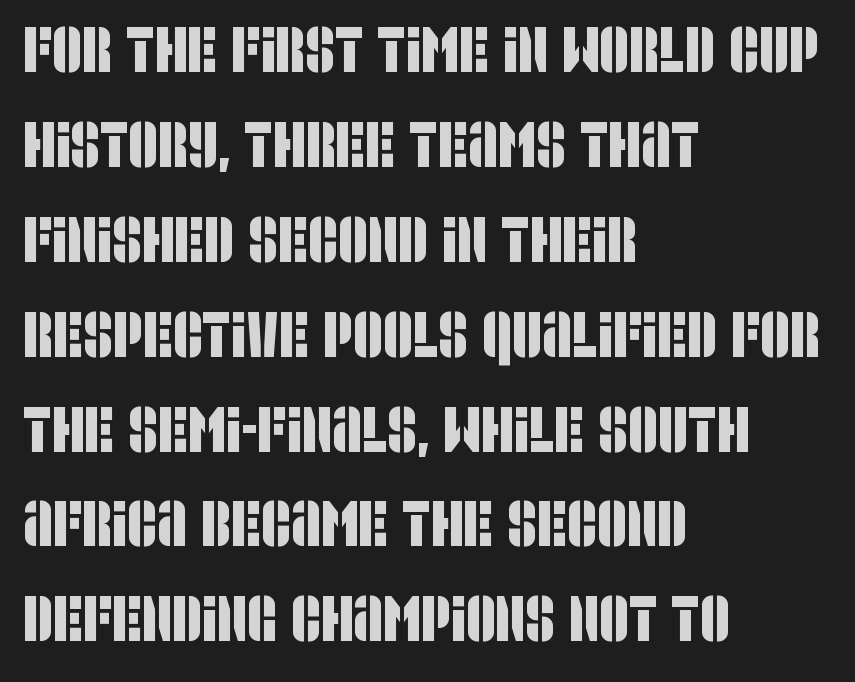
One-word summary of the alignment: left. This sample uses a sans-serif face. The rendering uses natural spacing where letterforms have individual widths. One glance says typical: line gaps are just what's usual. The type is set solid horizontally, with unmodified tracking.
